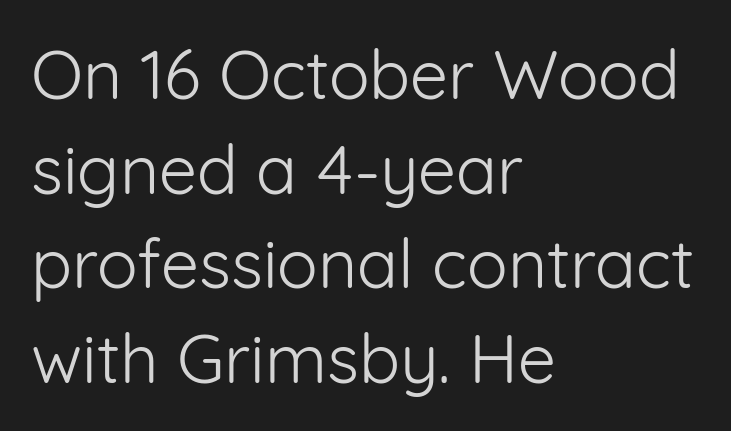
Q: Is the text bold? A: No.
Q: Is the text italic (slanted)? A: No, it is upright.
Q: Is the typeface a serif or a sans-serif typeface? A: Sans-serif.
Q: Is the text underlined? A: No.
Q: How is the paragraph aligned? A: Left-aligned.
Q: Is the spacing between letters normal or unusually wide? A: Normal.
Q: Is the spacing between lines tight, normal or loose? A: Normal.
Q: Width (condensed, normal, or wide)? A: Normal.
Q: Stroke contrast? A: Low.
Q: x-height? A: Medium.
Q: Monospaced? A: No.
